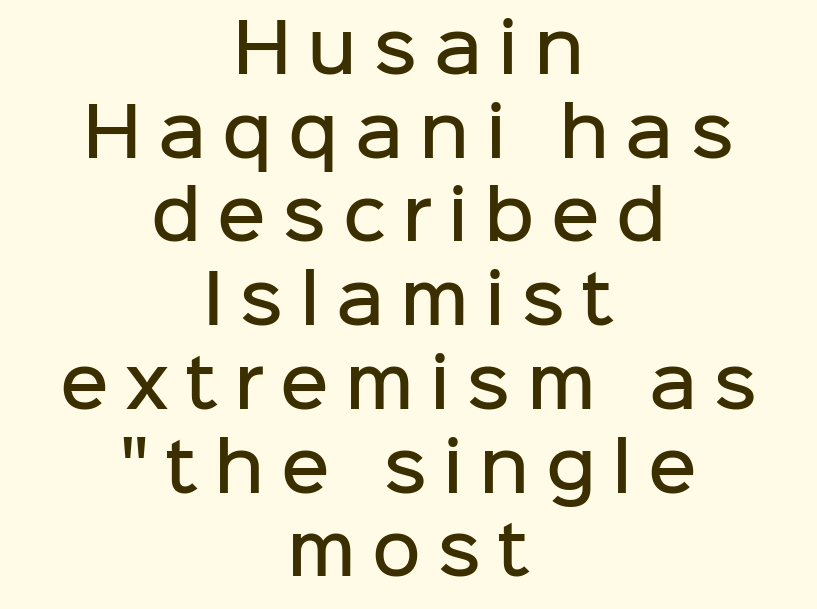
The rows are spaced the way most documents space them. A bare baseline throughout the passage. The compositor balanced each line on the midline. Is this a sans? Yes — the strokes have no serifs. Compared with typical body copy, the letter spacing here is much looser. Proportional: the letters do not fall into vertical columns.
